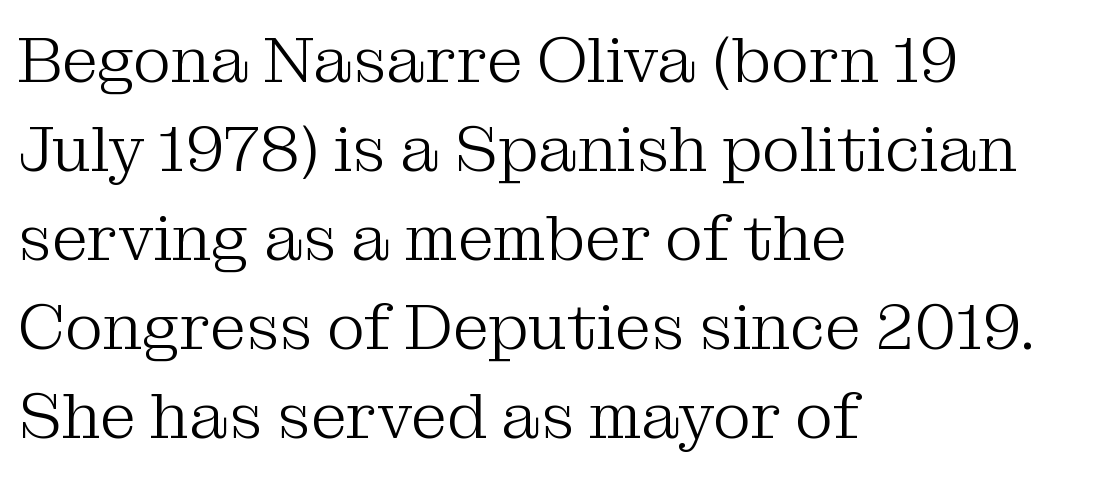
{"serif": "yes", "italic": "no", "bold": "no", "weight": "light", "width": "normal", "stroke_contrast": "medium", "x_height": "medium", "monospaced": "no", "underline": "no", "align": "left", "line_spacing": "normal", "line_spacing_ratio": 1.37, "letter_spacing": "normal", "letter_spacing_em": 0.0, "glyph_px": 65}
